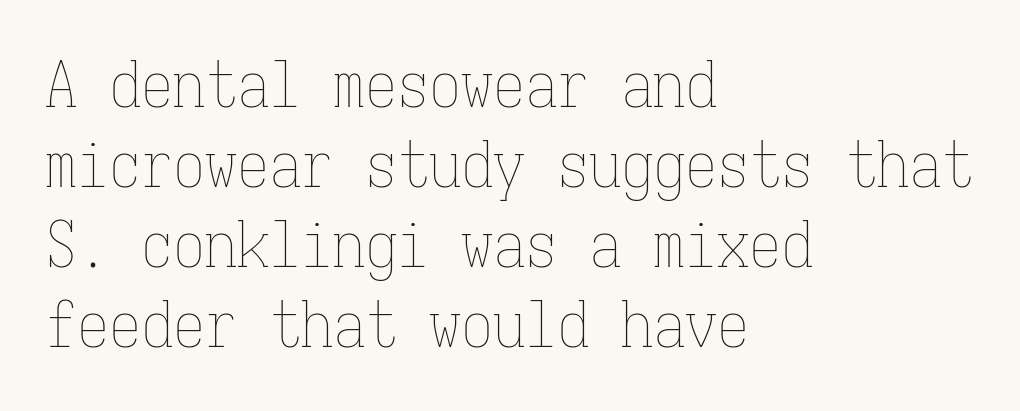
The image shows 64 px thin, condensed type, upright, monospaced; set left-aligned, normal line spacing (1.25x), normal letter spacing, not underlined; low stroke contrast and a medium x-height.
